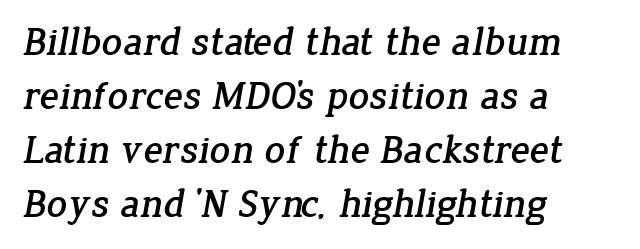
{"serif": "yes", "width": "normal", "stroke_contrast": "low", "x_height": "medium", "monospaced": "no", "underline": "no", "align": "left", "line_spacing": "normal", "line_spacing_ratio": 1.35, "letter_spacing": "normal", "letter_spacing_em": 0.0, "glyph_px": 40}
